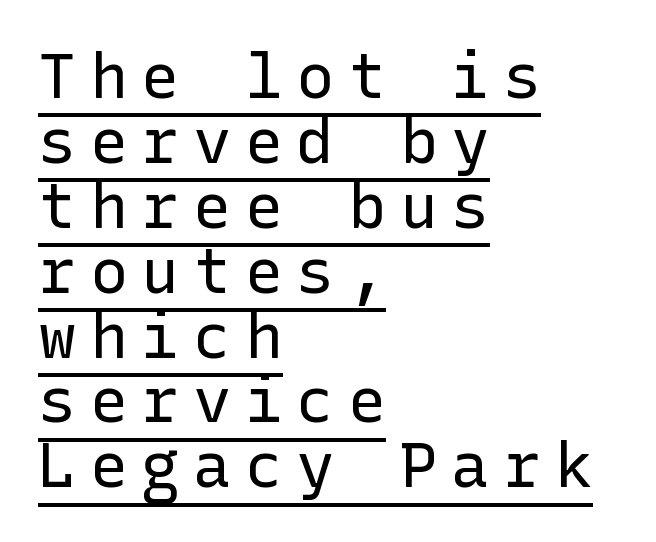
{"serif": "no", "italic": "no", "bold": "no", "weight": "regular", "width": "normal", "stroke_contrast": "low", "x_height": "medium", "underline": "yes", "align": "left", "line_spacing": "tight", "line_spacing_ratio": 1.03, "letter_spacing": "wide", "letter_spacing_em": 0.22, "glyph_px": 63}
